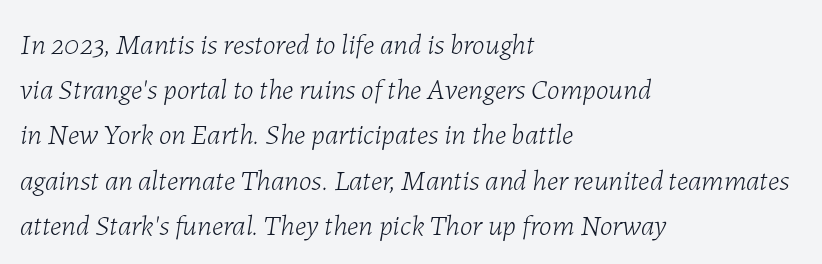
The image shows 29 px light type, italic (leaning right); set left-aligned, normal line spacing (1.56x), normal letter spacing, not underlined; low stroke contrast and a medium x-height.
